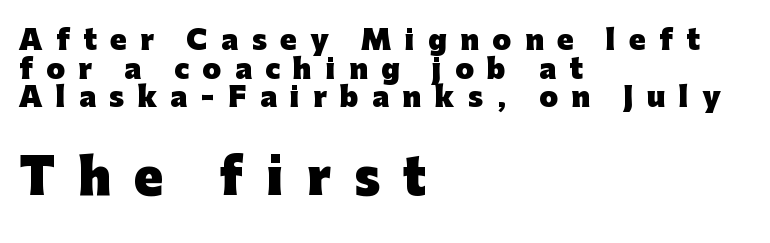
Q: Is the text bold? A: Yes.
Q: Is the text italic (slanted)? A: No, it is upright.
Q: Is the typeface a serif or a sans-serif typeface? A: Sans-serif.
Q: Is the text underlined? A: No.
Q: How is the paragraph aligned? A: Left-aligned.
Q: Is the spacing between letters normal or unusually wide? A: Unusually wide.
Q: Is the spacing between lines tight, normal or loose? A: Tight.
Q: Which block of text is set in a larger size, the first (top) or the second (bottom)? A: The second (bottom) one.
Q: Width (condensed, normal, or wide)? A: Normal.
Q: Stroke contrast? A: Low.
Q: x-height? A: Medium.
Q: Monospaced? A: No.
